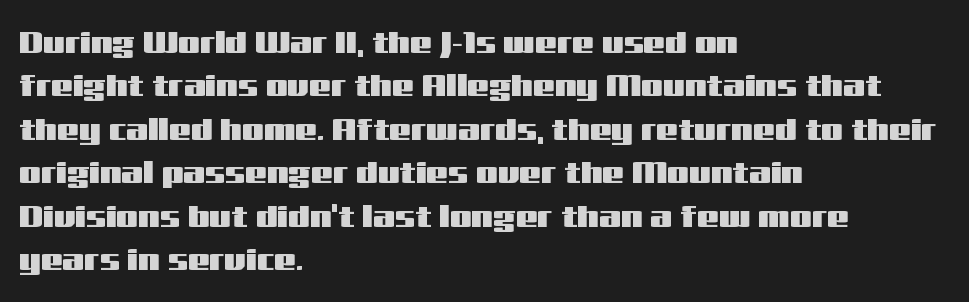
The specimen reads as upright at a glance. No extra tracking has been applied to these lines. Visually the block forms a straight wall on the left and a jagged coastline on the right. In terms of letterform style, serifs are entirely absent. You could not count columns in this text — the font is proportionally spaced.
